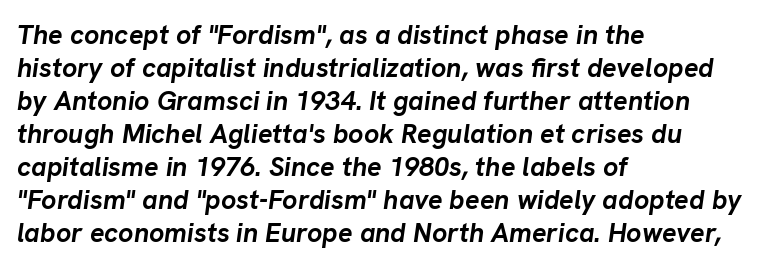
{"italic": "yes", "lean": "right", "slant_degrees": 8, "bold": "yes", "underline": "no", "align": "left", "line_spacing_ratio": 1.22, "letter_spacing": "normal", "letter_spacing_em": 0.0, "glyph_px": 27}
